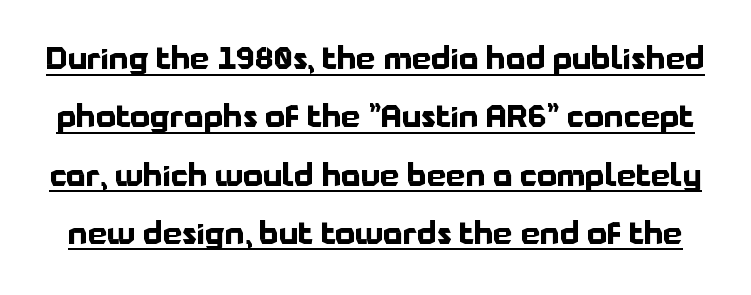
The image shows 31 px bold sans-serif type, upright; set line spacing 1.88x, normal letter spacing, underlined; low stroke contrast and a medium x-height.
